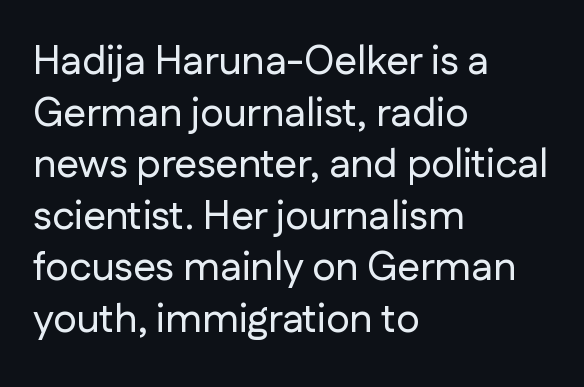
This rendering uses left alignment, leaving the right contour irregular. Standard letterfit; no display-style spreading of the glyphs. Do the letters lean? They stand straight. Nope, no serifs anywhere on these letters. Do the characters align in a grid? No, the font is proportional. Vertical spacing — default.
